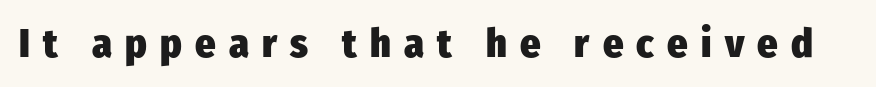
Q: Is the text bold? A: Yes.
Q: Is the text italic (slanted)? A: No, it is upright.
Q: Is the typeface a serif or a sans-serif typeface? A: Sans-serif.
Q: Is the text underlined? A: No.
Q: Is the spacing between letters normal or unusually wide? A: Unusually wide.
Q: Width (condensed, normal, or wide)? A: Condensed.
Q: Stroke contrast? A: Low.
Q: x-height? A: Medium.
Q: Monospaced? A: No.
